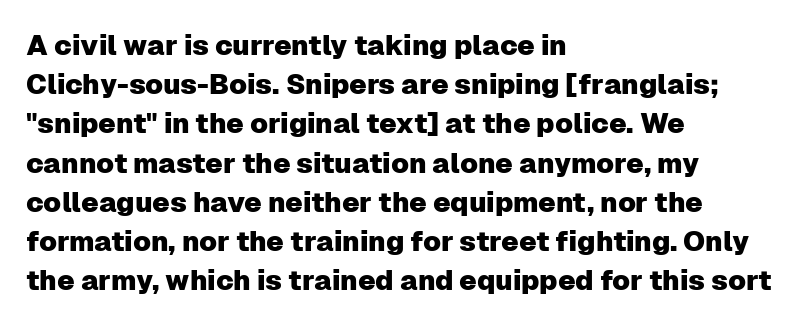
{"serif": "no", "italic": "no", "width": "normal", "stroke_contrast": "low", "x_height": "medium", "monospaced": "no", "underline": "no", "align": "left", "line_spacing": "normal", "line_spacing_ratio": 1.4, "letter_spacing": "normal", "letter_spacing_em": 0.0, "glyph_px": 28}
